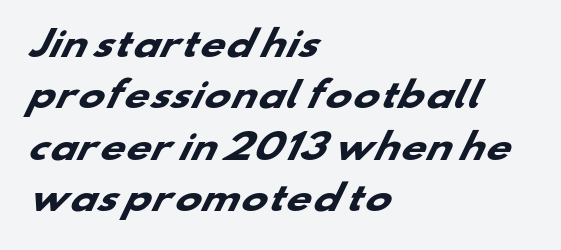
The image shows 35 px heavy, wide sans-serif type; set left-aligned, normal line spacing (1.47x), normal letter spacing, not underlined; low stroke contrast and a small x-height.
